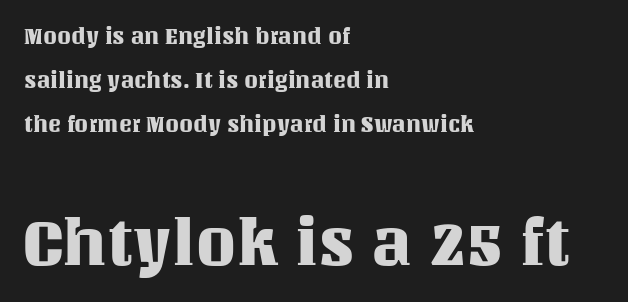
{"italic": "no", "width": "normal", "stroke_contrast": "medium", "x_height": "large", "monospaced": "no", "underline": "no", "align": "left", "line_spacing": "loose", "line_spacing_ratio": 2.0, "letter_spacing": "normal", "letter_spacing_em": 0.0, "larger_block": "second", "size_ratio": 2.95, "glyph_px": 65}
